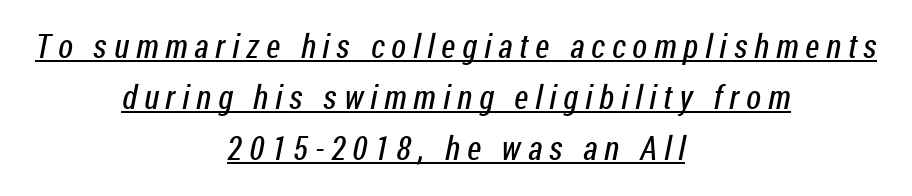
The image shows 33 px regular-weight, condensed sans-serif type; set centered, normal line spacing (1.54x), unusually wide letter spacing (+0.21 em), underlined; low stroke contrast and a medium x-height.
